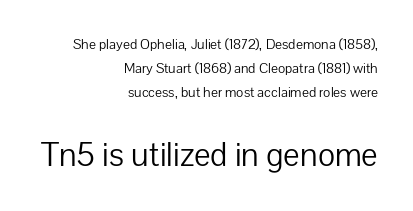
Notice how the passage keeps a crisp vertical edge on the right only. Counters stay open thanks to moderate or lighter strokes. The face used here is proportionally spaced, like ordinary book or web type. Check the space under the baseline: it is left empty. Which chunk is bigger? The second one — the bottom block dwarfs the top. The lines sit at an ordinary, default distance from one another.
